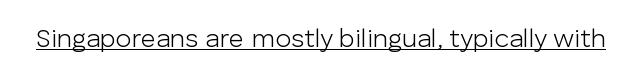
{"italic": "no", "bold": "no", "underline": "yes", "letter_spacing": "normal", "letter_spacing_em": 0.0, "glyph_px": 26}
